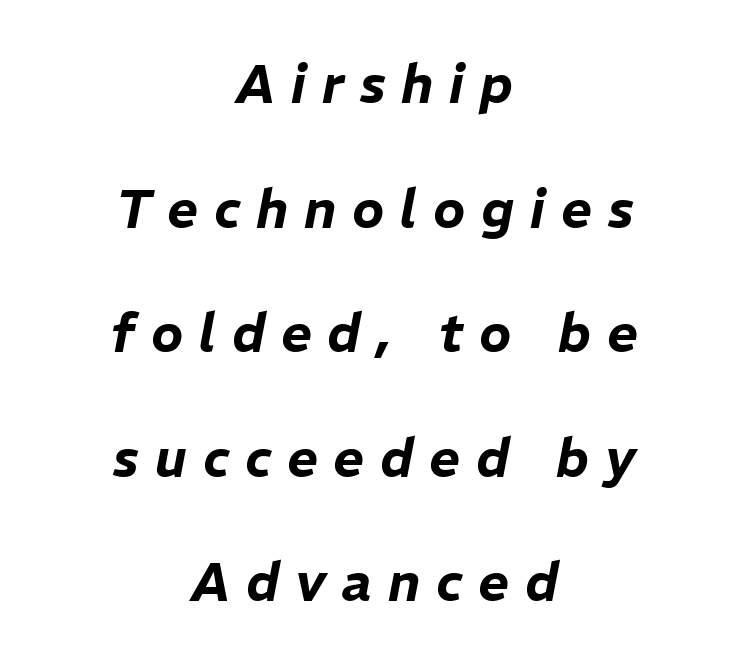
The letters advance in unequal steps, a hallmark of proportional type. The words here are not underlined. The rendering applies a slant to the glyphs. Vertical spacing — loose.
